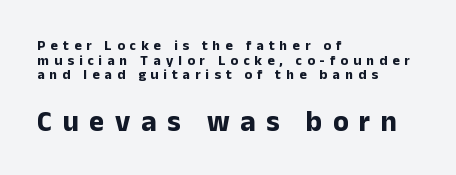
{"serif": "no", "italic": "no", "bold": "yes", "weight": "bold", "width": "normal", "stroke_contrast": "low", "x_height": "medium", "monospaced": "no", "underline": "no", "align": "left", "line_spacing": "tight", "line_spacing_ratio": 1.05, "letter_spacing": "wide", "letter_spacing_em": 0.36, "larger_block": "second", "size_ratio": 2.07, "glyph_px": 29}
